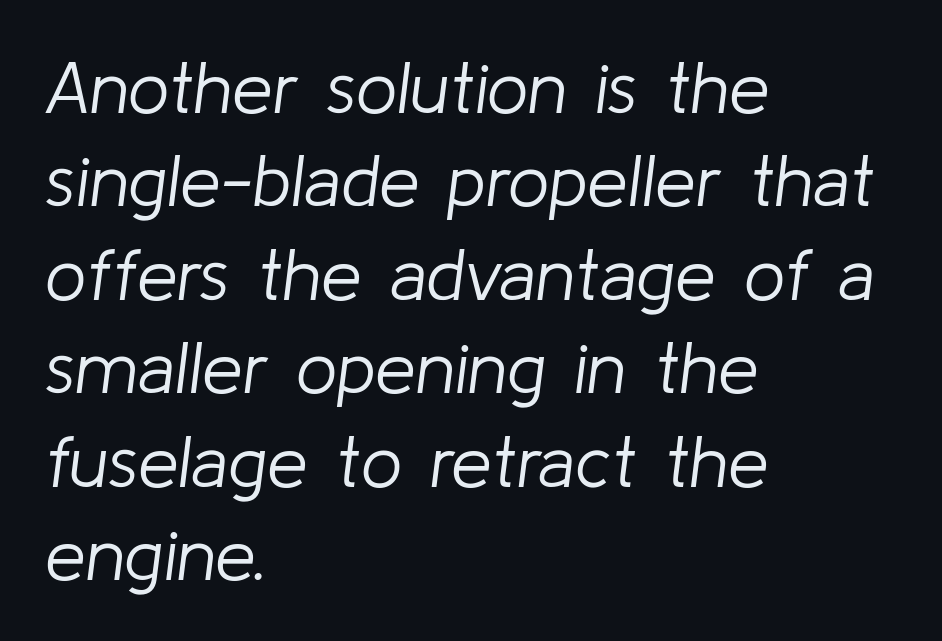
{"italic": "yes", "lean": "right", "slant_degrees": 8, "bold": "no", "weight": "light", "width": "normal", "stroke_contrast": "low", "x_height": "medium", "monospaced": "no", "underline": "no", "align": "left", "line_spacing": "normal", "line_spacing_ratio": 1.28, "letter_spacing": "normal", "letter_spacing_em": 0.0, "glyph_px": 73}
